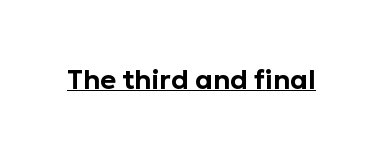
In terms of letterspacing, this is plain default setting. Ascenders rise straight up at ninety degrees. Underline: present.
